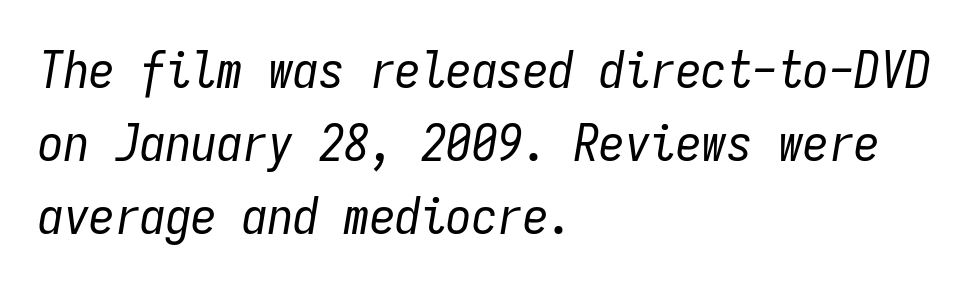
The image shows 51 px regular-weight, condensed type, italic (leaning right), monospaced; set left-aligned, normal line spacing (1.43x), normal letter spacing, not underlined; low stroke contrast and a medium x-height.
